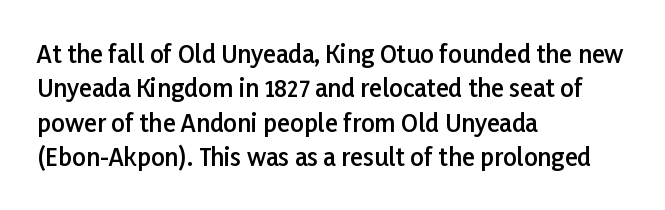
{"italic": "no", "bold": "semi", "underline": "no", "align": "left", "line_spacing": "normal", "line_spacing_ratio": 1.43, "letter_spacing": "normal", "letter_spacing_em": 0.0, "glyph_px": 24}
